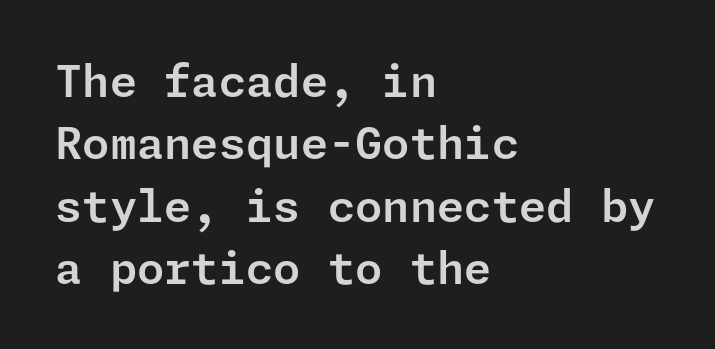
{"serif": "no", "italic": "no", "width": "normal", "stroke_contrast": "low", "x_height": "medium", "underline": "no", "align": "left", "line_spacing": "normal", "line_spacing_ratio": 1.42, "letter_spacing": "normal", "letter_spacing_em": 0.0, "glyph_px": 44}
